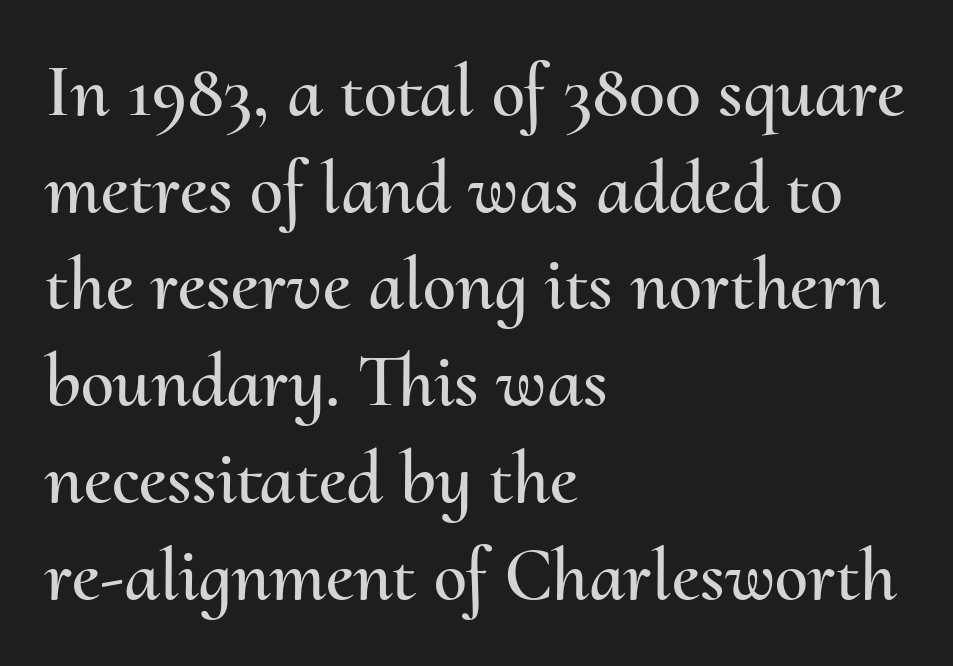
Q: Is the text italic (slanted)? A: No, it is upright.
Q: Is the text underlined? A: No.
Q: How is the paragraph aligned? A: Left-aligned.
Q: Is the spacing between letters normal or unusually wide? A: Normal.
Q: Is the spacing between lines tight, normal or loose? A: Normal.
Q: Width (condensed, normal, or wide)? A: Normal.
Q: Stroke contrast? A: Medium.
Q: x-height? A: Small.
Q: Monospaced? A: No.
